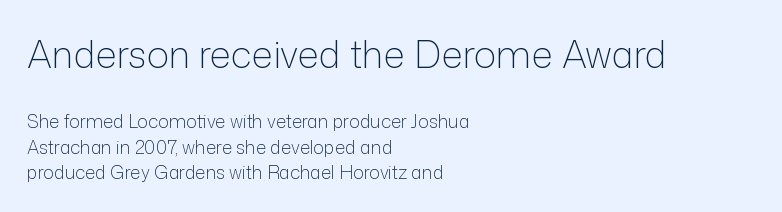
You could not count columns in this text — the font is proportionally spaced. The axis of the letterforms is exactly vertical. To sum up the face: it is a sans, with no serifs. The string is rendered with underlining switched off.
